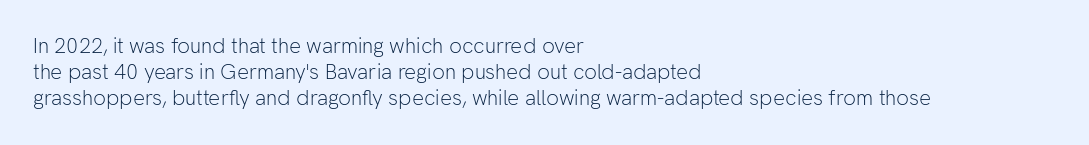
The typography opts for an upright posture over an oblique one. Unmarked baselines from the first word to the last. Students, note that the glyphs here touch the page at normal intervals. Which margin do the lines hug? The left one — the right edge is uneven. The typesetting does not lean heavy: it is not bold.
